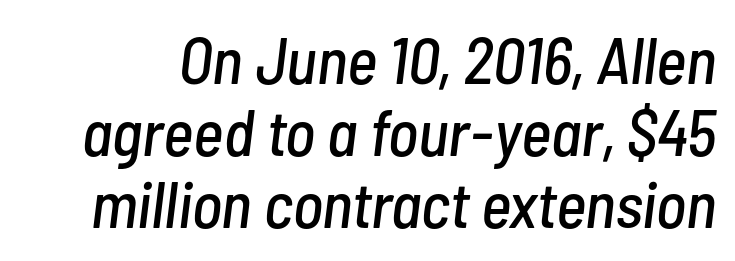
{"italic": "yes", "lean": "right", "slant_degrees": 7, "width": "condensed", "stroke_contrast": "low", "x_height": "medium", "monospaced": "no", "underline": "no", "line_spacing": "tight", "line_spacing_ratio": 1.11, "letter_spacing": "normal", "letter_spacing_em": 0.0, "glyph_px": 65}
